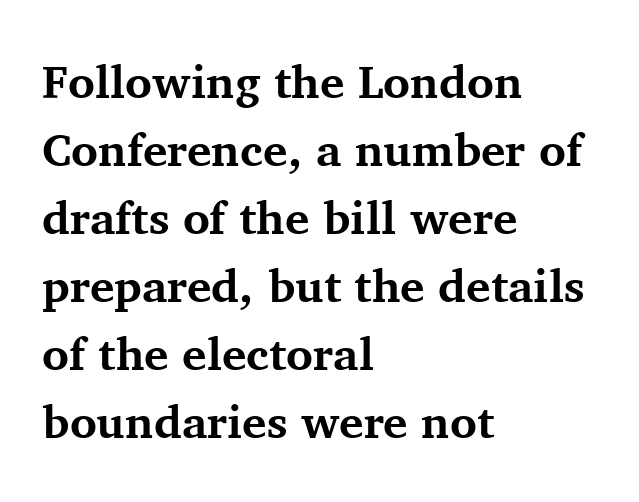
{"serif": "yes", "italic": "no", "bold": "yes", "weight": "bold", "width": "normal", "stroke_contrast": "medium", "x_height": "medium", "monospaced": "no", "underline": "no", "align": "left", "line_spacing": "normal", "line_spacing_ratio": 1.48, "letter_spacing": "normal", "letter_spacing_em": 0.0, "glyph_px": 46}
